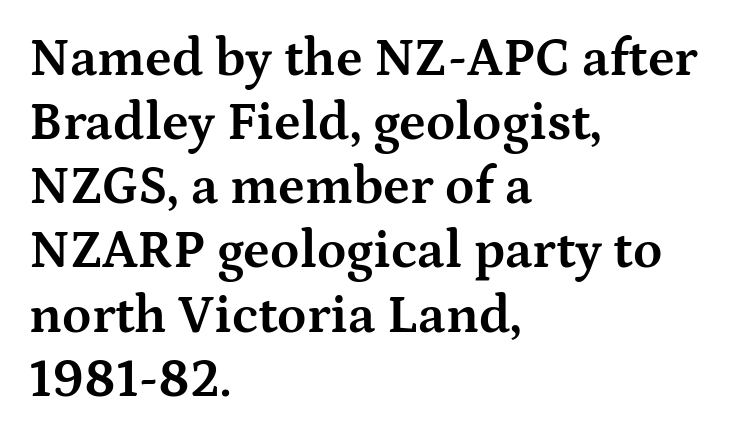
{"serif": "yes", "italic": "no", "bold": "yes", "weight": "bold", "width": "wide", "stroke_contrast": "medium", "x_height": "medium", "monospaced": "no", "underline": "no", "align": "left", "line_spacing_ratio": 1.21, "letter_spacing": "normal", "letter_spacing_em": 0.0, "glyph_px": 53}
